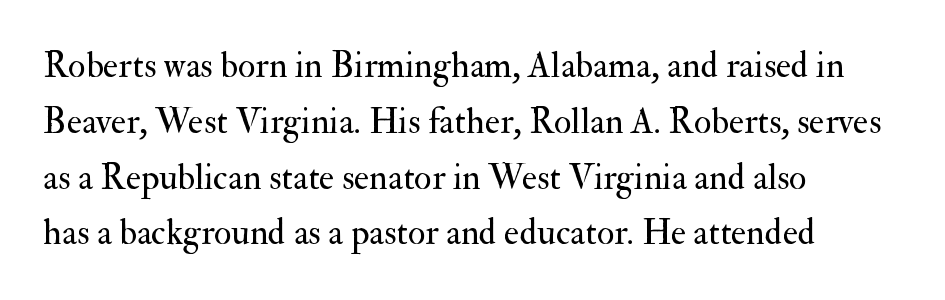
The image shows 36 px regular-weight serif type, upright; set left-aligned, normal line spacing (1.55x), normal letter spacing, not underlined; medium stroke contrast and a small x-height.
